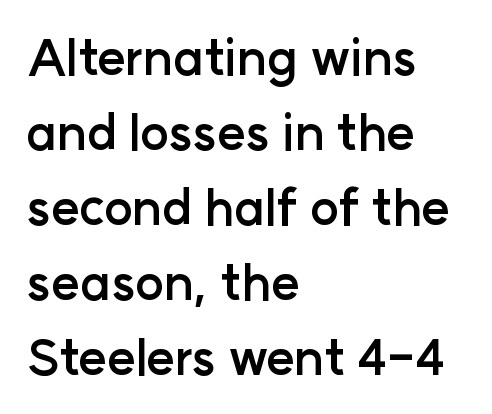
{"serif": "no", "italic": "no", "bold": "yes", "weight": "semibold", "width": "normal", "stroke_contrast": "low", "x_height": "medium", "monospaced": "no", "underline": "no", "align": "left", "line_spacing": "normal", "line_spacing_ratio": 1.53, "letter_spacing": "normal", "letter_spacing_em": 0.0, "glyph_px": 49}
